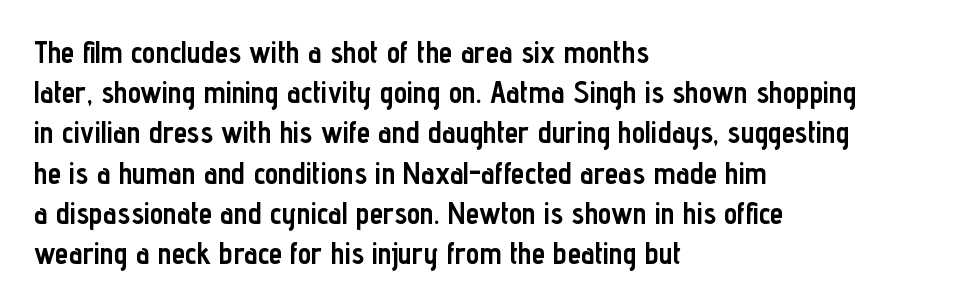
Line starts are locked; line ends wander. Normally led — the rows are evenly, conventionally spaced. Heavy, bold letterforms. In terms of letterform style, serifs are entirely absent.
